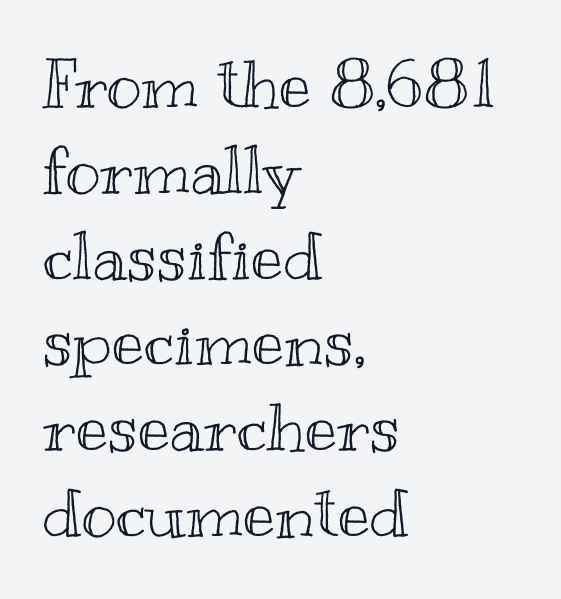
The image shows 67 px wide type, upright; set left-aligned, normal line spacing (1.28x), normal letter spacing, not underlined; a small x-height.
